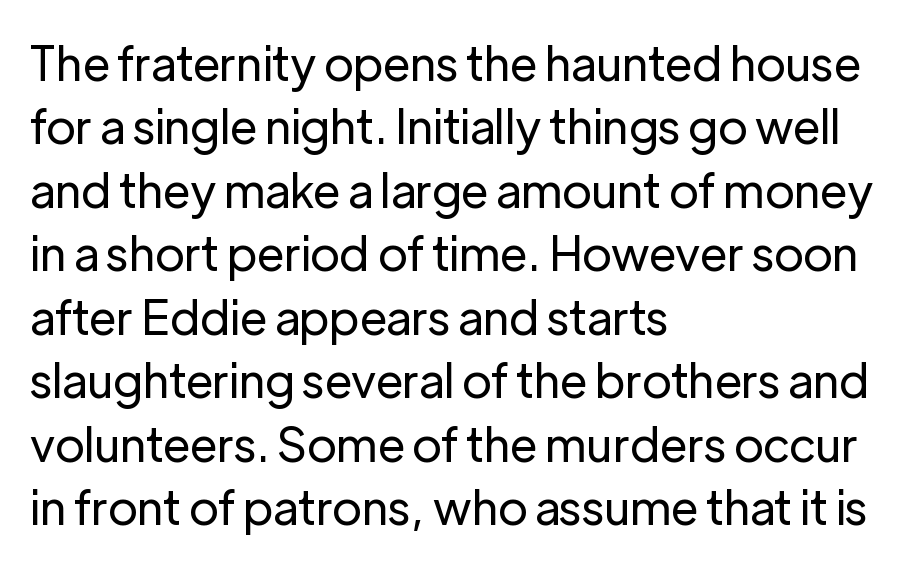
Any mark beneath the type? The region is blank. All the whitespace from short lines collects on the right. The rendering keeps characters at their native spacing. In terms of leading, this rendering sits right in the middle. Letterform terminals end flat and unadorned throughout the passage.
